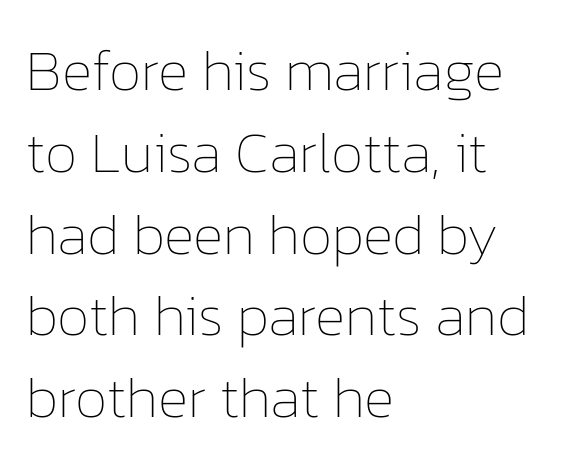
Q: Is the text bold? A: No.
Q: Is the text italic (slanted)? A: No, it is upright.
Q: Is the text underlined? A: No.
Q: How is the paragraph aligned? A: Left-aligned.
Q: Is the spacing between letters normal or unusually wide? A: Normal.
Q: Is the spacing between lines tight, normal or loose? A: Normal.
Q: Width (condensed, normal, or wide)? A: Normal.
Q: Stroke contrast? A: Low.
Q: x-height? A: Medium.
Q: Monospaced? A: No.
